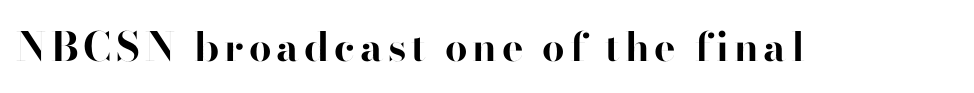
{"serif": "no", "italic": "no", "bold": "yes", "weight": "bold", "width": "normal", "stroke_contrast": "high", "x_height": "small", "monospaced": "no", "underline": "no", "glyph_px": 40}
